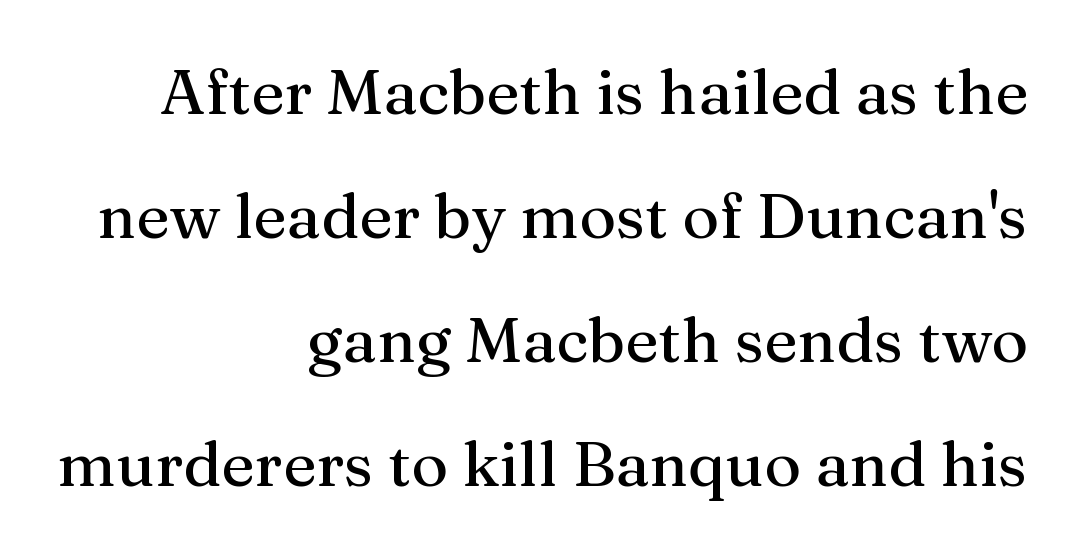
The characters display serif detailing at their extremities. The setting favours the right margin, as signatures and pull-quotes sometimes do. The specimen omits any rule beneath the text block's lines. These lines stand farther apart than default settings would place them. The lettering holds an erect, upright posture throughout.
